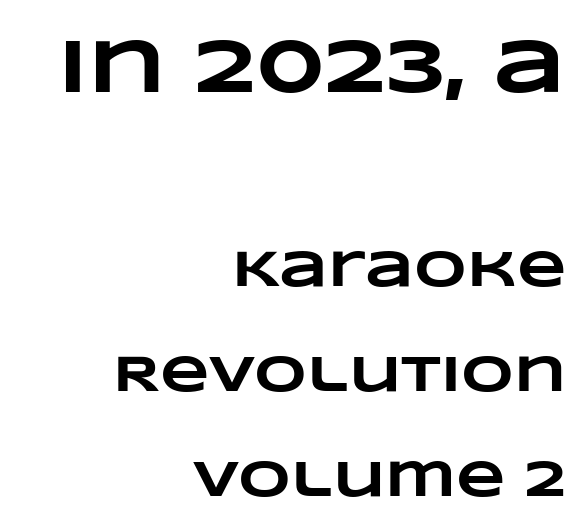
Descenders are the only things crossing below the line. A typesetter would call this leading open, well beyond the default. The passage is arranged like a letterhead date or caption credit — flush right. A typesetter would call this zero additional tracking. Compare the two chunks: the upper has the greater cap height.
